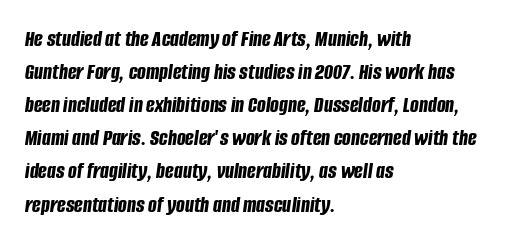
The image shows 23 px bold type, italic (leaning right); set left-aligned, normal line spacing (1.44x), normal letter spacing, not underlined.
